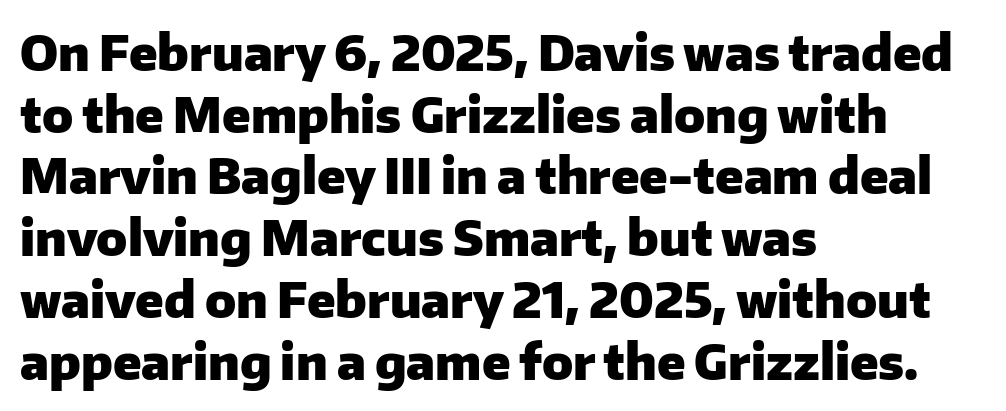
The image shows 49 px heavy sans-serif type, upright; set left-aligned, normal line spacing (1.26x), normal letter spacing, not underlined; low stroke contrast and a medium x-height.
